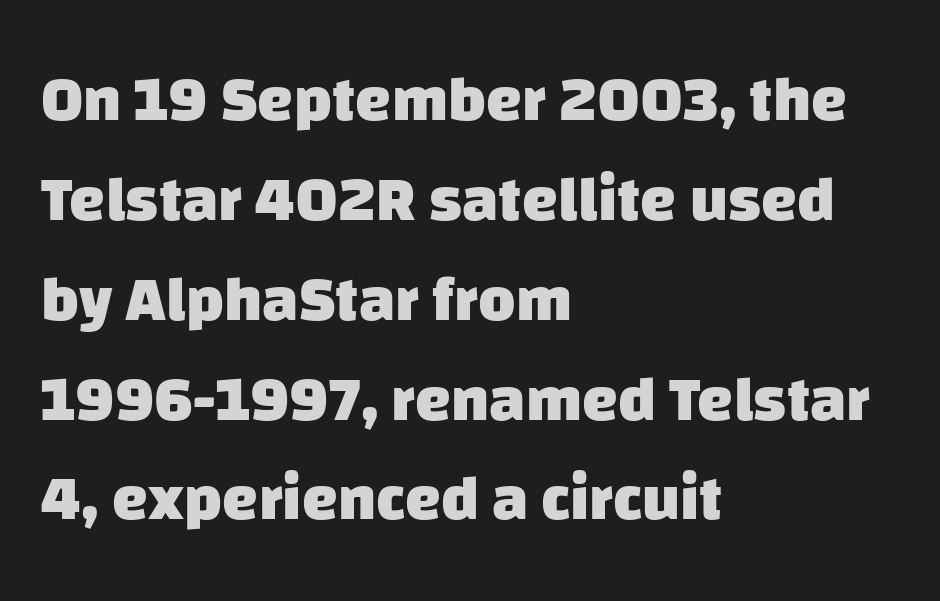
The image shows 64 px heavy sans-serif type; set left-aligned, normal line spacing (1.56x), normal letter spacing, not underlined; low stroke contrast and a large x-height.
